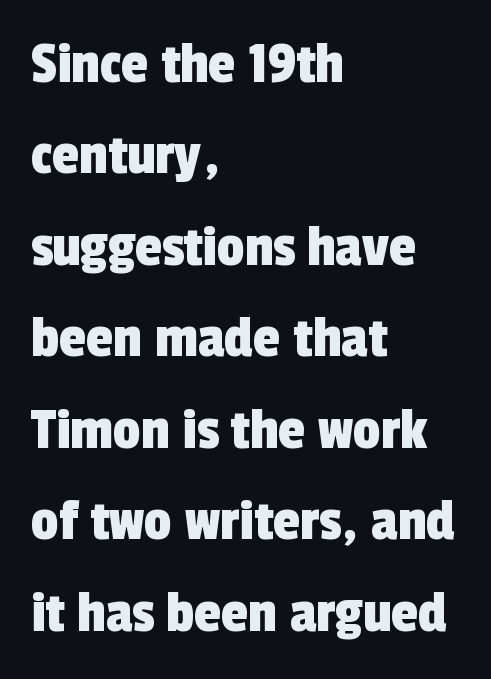
Q: Is the typeface a serif or a sans-serif typeface? A: Sans-serif.
Q: Is the text underlined? A: No.
Q: How is the paragraph aligned? A: Left-aligned.
Q: Is the spacing between letters normal or unusually wide? A: Normal.
Q: Is the spacing between lines tight, normal or loose? A: Normal.
Q: Width (condensed, normal, or wide)? A: Condensed.
Q: x-height? A: Medium.
Q: Monospaced? A: No.
